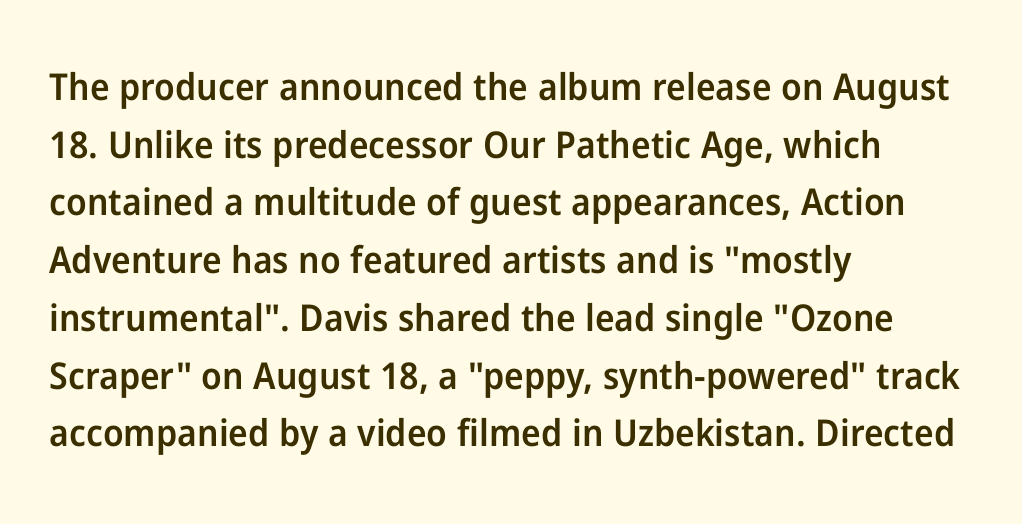
Q: Is the text bold? A: Semi-bold.
Q: Is the text italic (slanted)? A: No, it is upright.
Q: Is the typeface a serif or a sans-serif typeface? A: Sans-serif.
Q: Is the text underlined? A: No.
Q: How is the paragraph aligned? A: Left-aligned.
Q: Is the spacing between letters normal or unusually wide? A: Normal.
Q: Is the spacing between lines tight, normal or loose? A: Normal.
Q: Width (condensed, normal, or wide)? A: Normal.
Q: Stroke contrast? A: Low.
Q: x-height? A: Medium.
Q: Monospaced? A: No.
